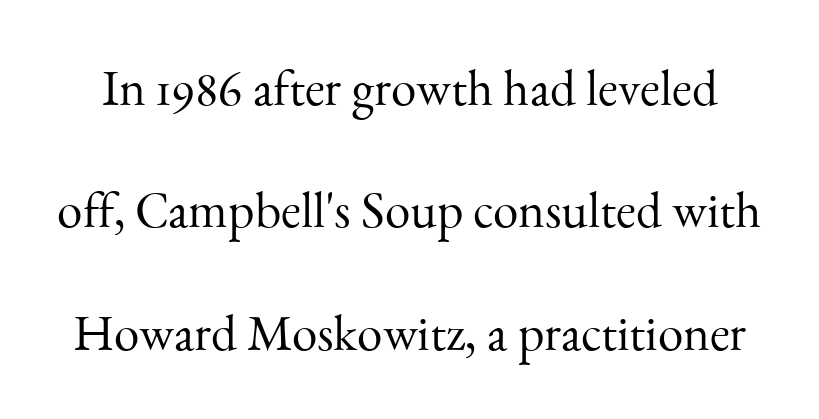
Q: Is the text bold? A: No.
Q: Is the text italic (slanted)? A: No, it is upright.
Q: Is the typeface a serif or a sans-serif typeface? A: Serif.
Q: Is the text underlined? A: No.
Q: Is the spacing between letters normal or unusually wide? A: Normal.
Q: Is the spacing between lines tight, normal or loose? A: Loose.
Q: Width (condensed, normal, or wide)? A: Normal.
Q: Stroke contrast? A: Medium.
Q: x-height? A: Small.
Q: Monospaced? A: No.
